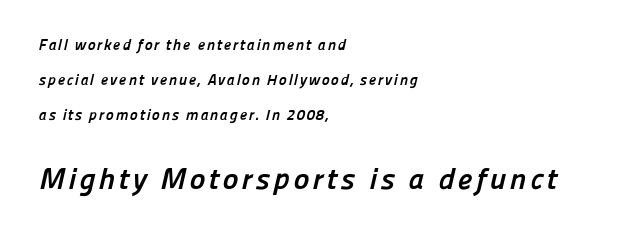
{"serif": "no", "bold": "yes", "weight": "semibold", "width": "normal", "stroke_contrast": "low", "x_height": "medium", "monospaced": "no", "underline": "no", "align": "left", "line_spacing": "loose", "line_spacing_ratio": 2.32, "larger_block": "second", "size_ratio": 2.0, "glyph_px": 30}
